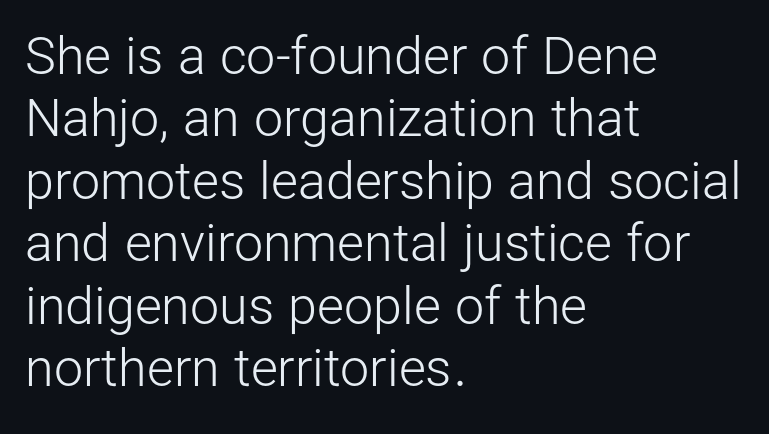
The image shows 52 px light sans-serif type, upright; set left-aligned, line spacing 1.2x, normal letter spacing, not underlined; low stroke contrast and a medium x-height.
